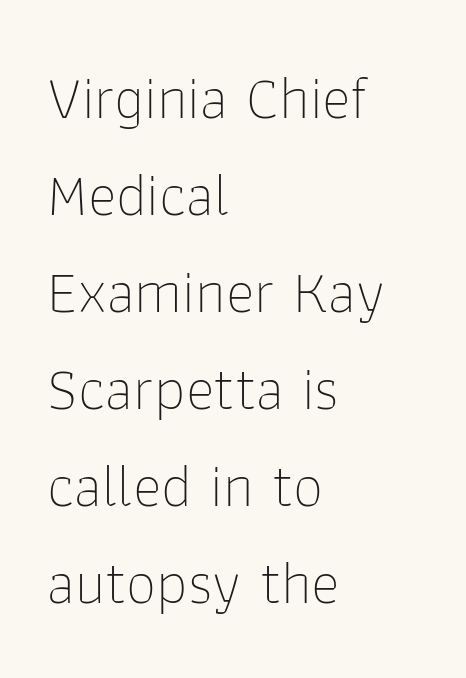
{"serif": "no", "italic": "no", "bold": "no", "weight": "thin", "width": "normal", "stroke_contrast": "low", "x_height": "medium", "monospaced": "no", "underline": "no", "align": "left", "line_spacing": "normal", "line_spacing_ratio": 1.59, "letter_spacing": "normal", "letter_spacing_em": 0.0, "glyph_px": 61}
